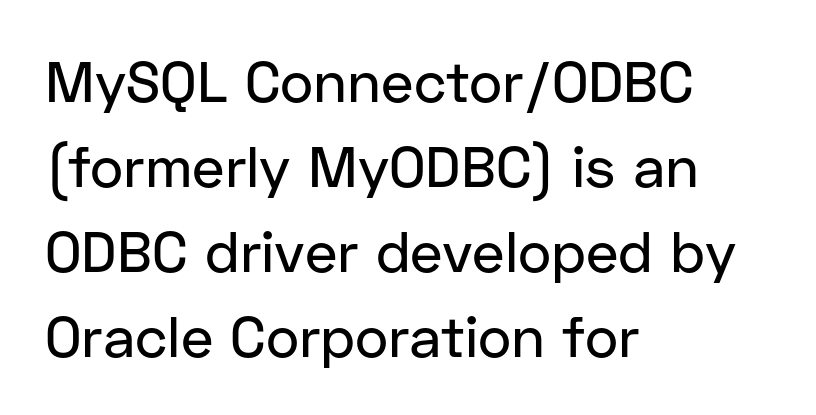
{"serif": "no", "italic": "no", "width": "normal", "stroke_contrast": "low", "x_height": "medium", "monospaced": "no", "underline": "no", "align": "left", "line_spacing": "normal", "line_spacing_ratio": 1.49, "letter_spacing": "normal", "letter_spacing_em": 0.0, "glyph_px": 57}
